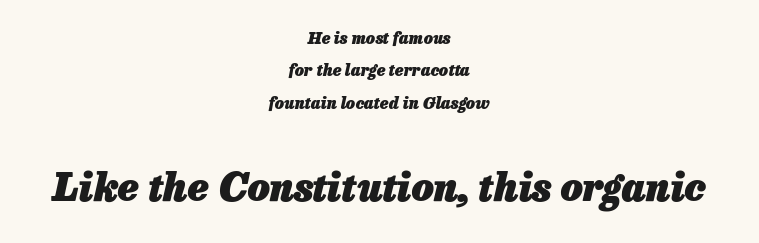
Q: Is the text bold? A: Yes.
Q: Is the text italic (slanted)? A: Yes, it leans right by about 13 degrees.
Q: Is the text underlined? A: No.
Q: How is the paragraph aligned? A: Centered.
Q: Is the spacing between letters normal or unusually wide? A: Normal.
Q: Is the spacing between lines tight, normal or loose? A: Loose.
Q: Which block of text is set in a larger size, the first (top) or the second (bottom)? A: The second (bottom) one.
Q: Width (condensed, normal, or wide)? A: Normal.
Q: Stroke contrast? A: Low.
Q: x-height? A: Medium.
Q: Monospaced? A: No.
